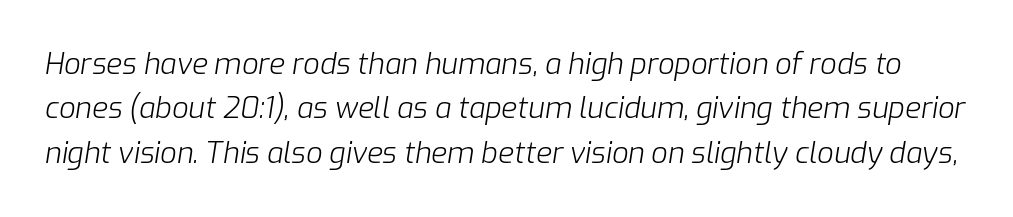
The image shows 29 px light type, italic (leaning right); set normal line spacing (1.53x), normal letter spacing, not underlined; low stroke contrast and a medium x-height.
